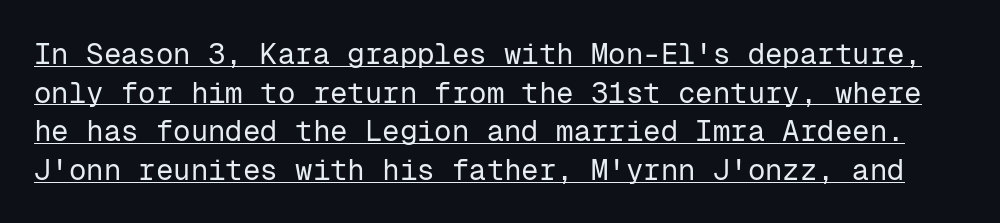
Q: Is the text bold? A: No.
Q: Is the text italic (slanted)? A: No, it is upright.
Q: Is the typeface a serif or a sans-serif typeface? A: Sans-serif.
Q: Is the text underlined? A: Yes.
Q: Is the spacing between letters normal or unusually wide? A: Normal.
Q: Is the spacing between lines tight, normal or loose? A: Normal.
Q: Width (condensed, normal, or wide)? A: Normal.
Q: Stroke contrast? A: Low.
Q: x-height? A: Medium.
Q: Monospaced? A: Yes.
